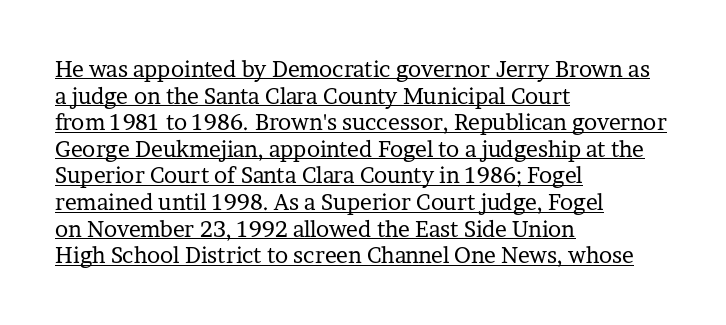
The image shows 22 px text type, upright; set left-aligned, line spacing 1.21x, normal letter spacing, underlined.
